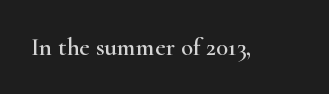
Q: Is the text italic (slanted)? A: No, it is upright.
Q: Is the text underlined? A: No.
Q: Is the spacing between letters normal or unusually wide? A: Normal.
